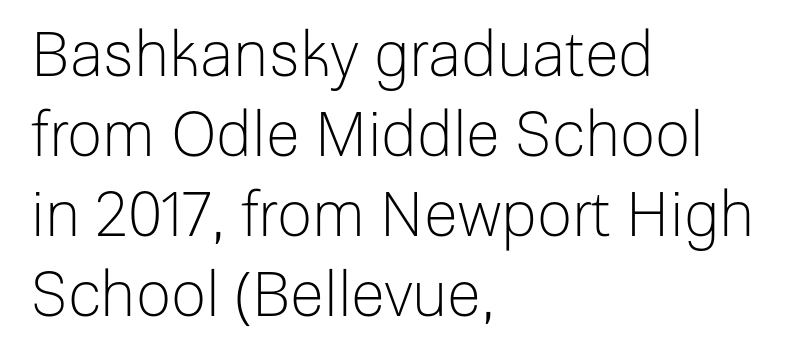
Layout note: lines flush left. Look at the bottom of the vertical strokes: they stop flat, with no serifs. You could not count columns in this text — the font is proportionally spaced. This sample uses an upright cut, with every glyph sitting square on the baseline. Quick note: underline off.
